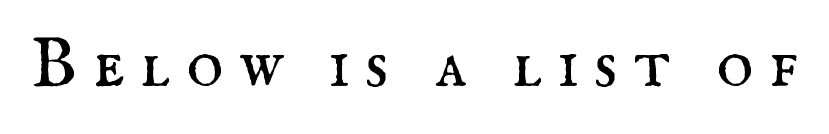
Here the designer chose a conventional face with non-uniform glyph widths. The font's upright variant was chosen for this text. Note: serifs present on the glyphs. Is this a heavy cut? Hardly; it is regular or lighter. Tracking here is generous; glyphs stand well apart from one another. Anything drawn beneath the words? Only blank space.
